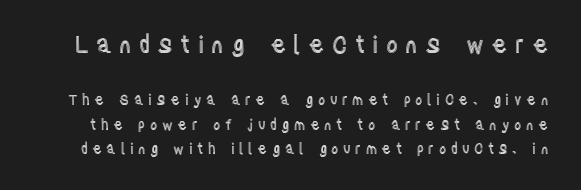
The image shows 23 px text type, upright; set line spacing 1.76x, unusually wide letter spacing (+0.32 em), not underlined; the first (top) block is 1.64x larger.
